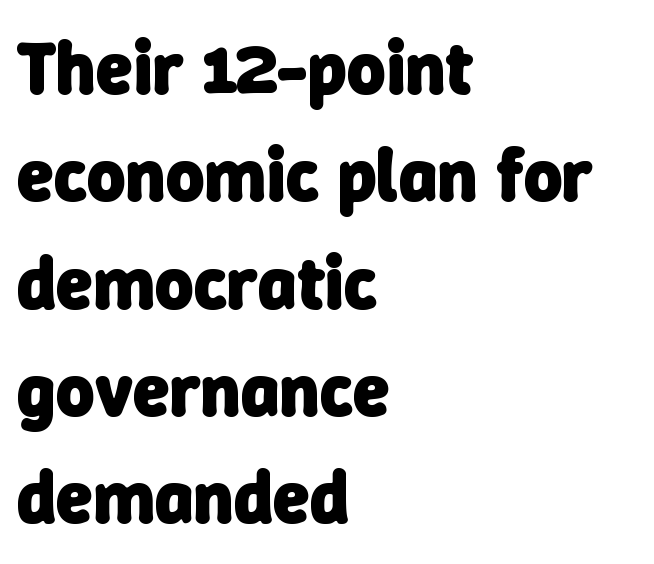
The lines in this sample share a left origin and differ only in where they stop. The face used here is proportionally spaced, like ordinary book or web type. The type family on display is of the sans-serif kind. Decoration check: the copy has no underline. Typesetter's note: full bold, strokes at maximum text heaviness.
